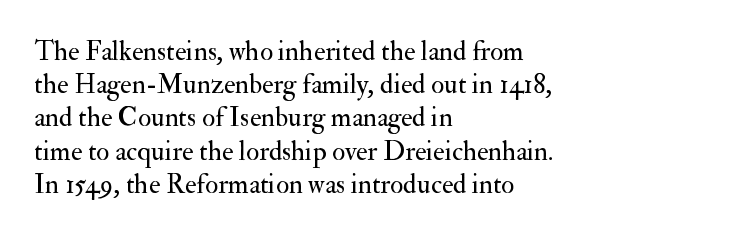
The zone under the glyphs is completely vacant. The passage is arranged the way most books set body copy — flush left. The type sits square on the baseline with zero lean. Weight: in the light-to-regular range. In terms of letterspacing, this is plain default setting.
